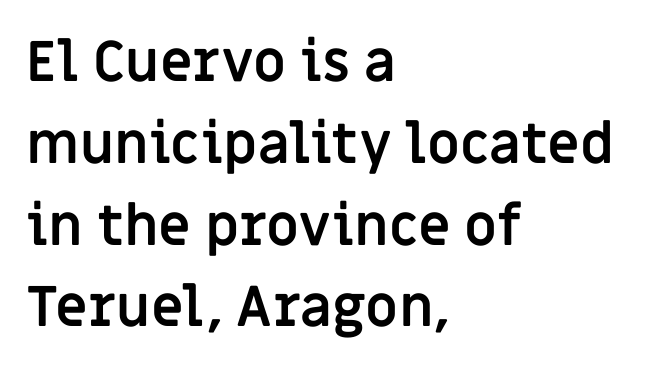
The image shows 56 px semibold sans-serif type, upright; set left-aligned, normal line spacing (1.46x), normal letter spacing, not underlined; low stroke contrast and a large x-height.
